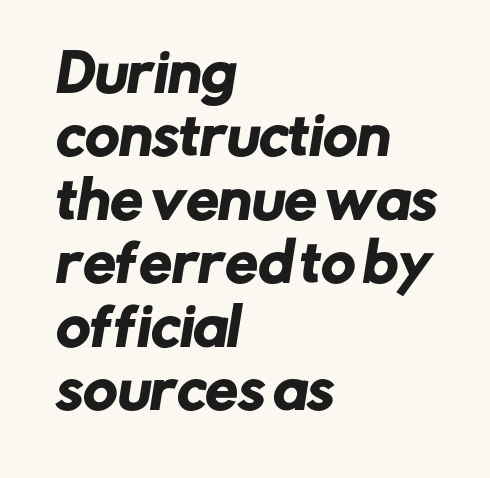
{"serif": "no", "width": "normal", "stroke_contrast": "low", "x_height": "medium", "monospaced": "no", "underline": "no", "align": "left", "line_spacing_ratio": 1.22, "letter_spacing": "normal", "letter_spacing_em": 0.0, "glyph_px": 52}
